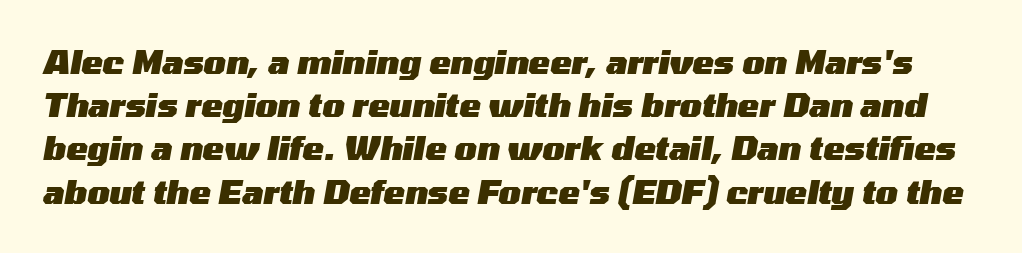
Just letters on the line, the space beneath them empty. The font is running at its bold setting. Looks like regular typesetting: each glyph gets only the width it needs. How are the letters spaced? Ordinarily, with no added tracking. If you measured baseline to baseline, you'd find a middling distance.
